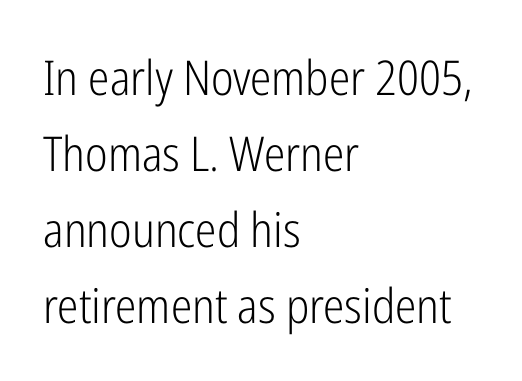
Q: Is the text bold? A: No.
Q: Is the text italic (slanted)? A: No, it is upright.
Q: Is the typeface a serif or a sans-serif typeface? A: Sans-serif.
Q: Is the text underlined? A: No.
Q: How is the paragraph aligned? A: Left-aligned.
Q: Is the spacing between letters normal or unusually wide? A: Normal.
Q: Is the spacing between lines tight, normal or loose? A: Normal.
Q: Width (condensed, normal, or wide)? A: Condensed.
Q: Stroke contrast? A: Low.
Q: x-height? A: Medium.
Q: Monospaced? A: No.
